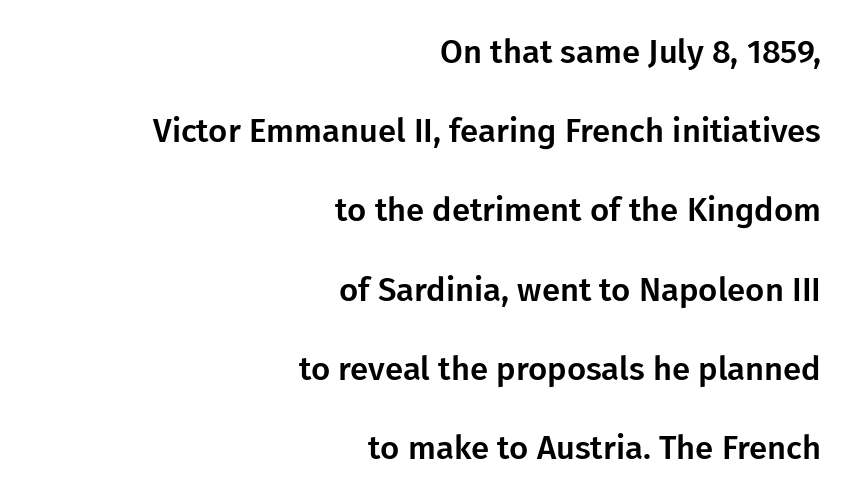
Q: Is the text italic (slanted)? A: No, it is upright.
Q: Is the typeface a serif or a sans-serif typeface? A: Sans-serif.
Q: Is the text underlined? A: No.
Q: How is the paragraph aligned? A: Right-aligned.
Q: Is the spacing between letters normal or unusually wide? A: Normal.
Q: Is the spacing between lines tight, normal or loose? A: Loose.
Q: Width (condensed, normal, or wide)? A: Normal.
Q: Stroke contrast? A: Low.
Q: x-height? A: Medium.
Q: Monospaced? A: No.
